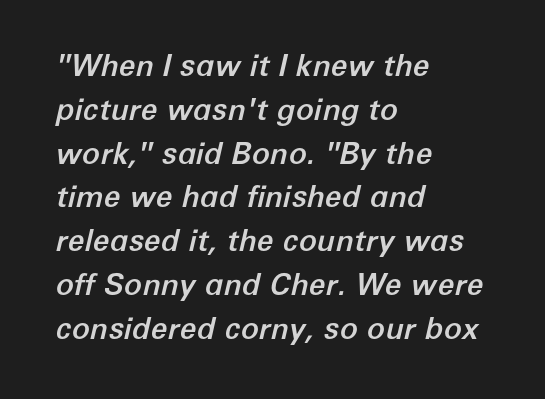
The image shows 30 px text type, italic (leaning right); set left-aligned, normal line spacing (1.46x), normal letter spacing, not underlined; low stroke contrast and a medium x-height.
